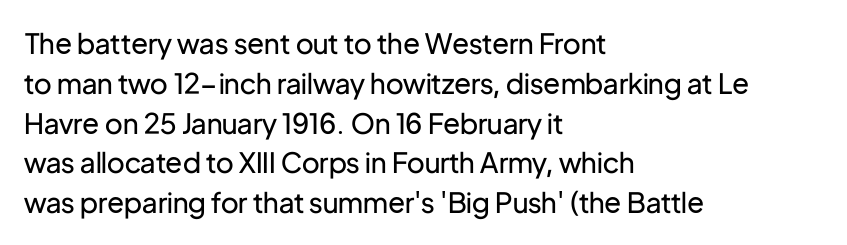
The lines sit at an ordinary, default distance from one another. This is roman type, the default non-slanted kind. You can tell from the bare stems that sans-serif type was used. Beneath every word, the page is bare.
